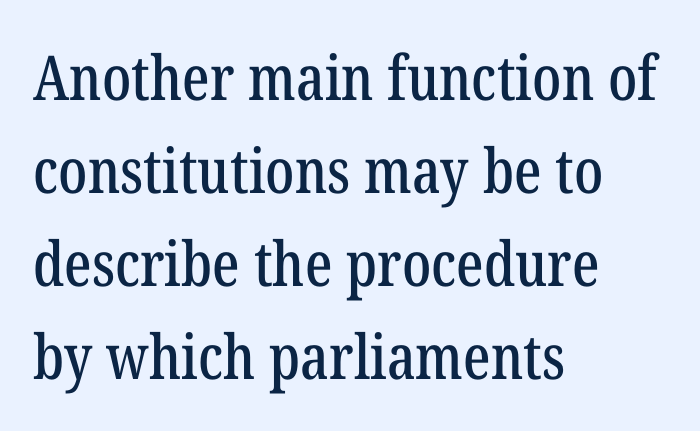
The image shows 62 px condensed serif type, upright; set left-aligned, normal line spacing (1.5x), normal letter spacing, not underlined; low stroke contrast and a medium x-height.
